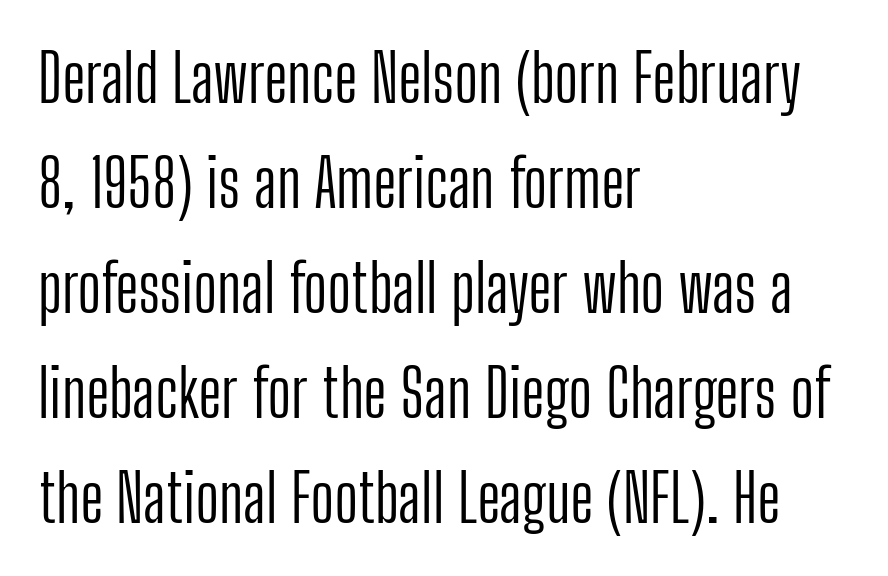
The face used here is rendered with its standard letterfit. The ragged edge is on the right, which tells us the setting is flush left. The weight would be labelled regular, book, light, or lighter still. Descenders hang freely into open space. Spacing verdict: proportional, widths tailored to each character.
